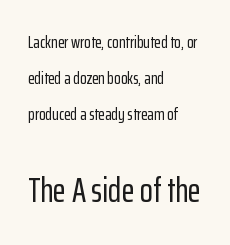
Does the type have serifs? No, each stem ends abruptly. These lines were composed using upright roman letters. The passage shown is not underscored anywhere. The passage shown begins with its smaller block and ends with its larger one.
